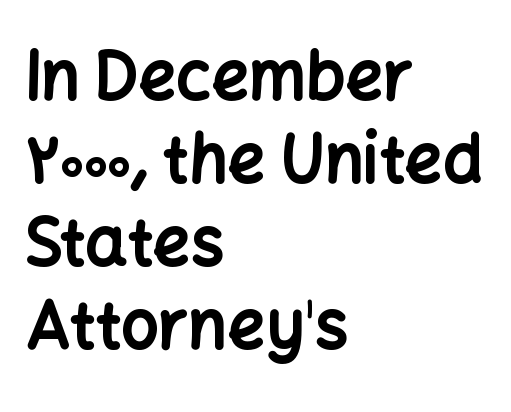
Think of a printed novel: that variable character pitch is what you see here. Ordinary non-slanted type is in use. One glance says typical: line gaps are just what's usual. No word sits above an underline. Thick stems and heavy bowls — unmistakably bold. Classification — sans serif.
